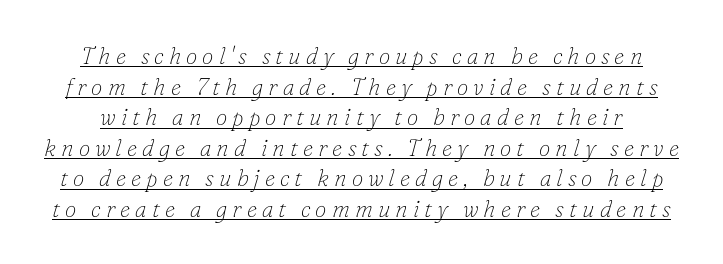
{"italic": "yes", "lean": "right", "slant_degrees": 16, "bold": "no", "underline": "yes", "line_spacing": "normal", "line_spacing_ratio": 1.33, "letter_spacing": "wide", "letter_spacing_em": 0.22, "glyph_px": 23}
